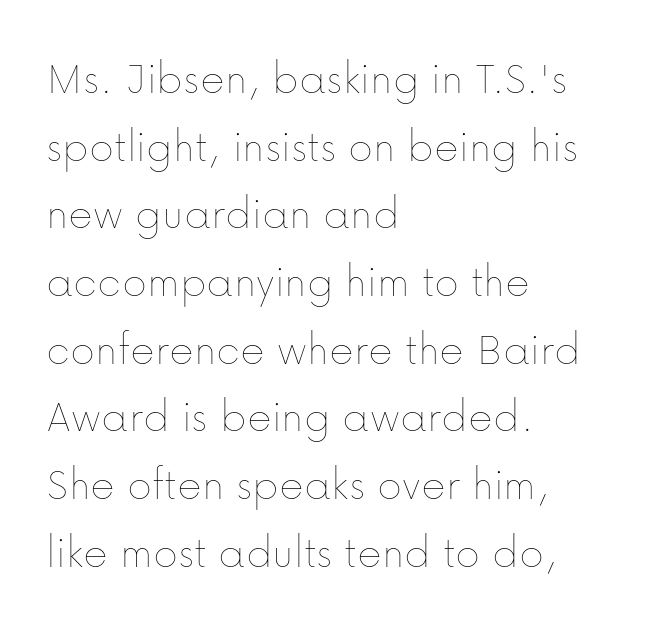
{"italic": "no", "bold": "no", "weight": "thin", "width": "normal", "stroke_contrast": "low", "x_height": "medium", "monospaced": "no", "underline": "no", "align": "left", "line_spacing": "normal", "line_spacing_ratio": 1.44, "letter_spacing": "normal", "letter_spacing_em": 0.0, "glyph_px": 47}
